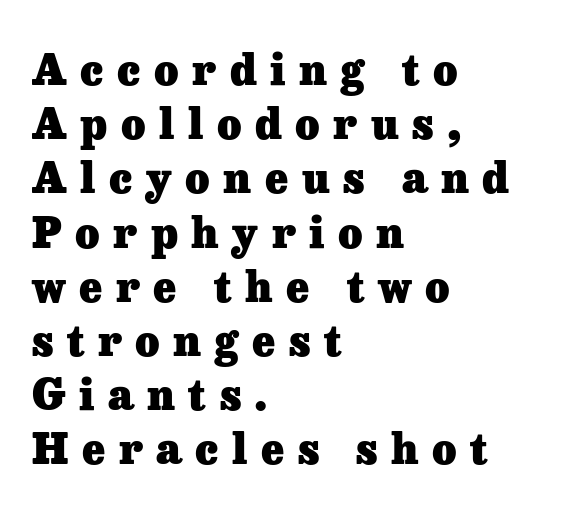
Q: Is the text bold? A: Yes.
Q: Is the text italic (slanted)? A: No, it is upright.
Q: Is the typeface a serif or a sans-serif typeface? A: Serif.
Q: Is the text underlined? A: No.
Q: How is the paragraph aligned? A: Left-aligned.
Q: Is the spacing between letters normal or unusually wide? A: Unusually wide.
Q: Is the spacing between lines tight, normal or loose? A: Normal.
Q: Width (condensed, normal, or wide)? A: Normal.
Q: Stroke contrast? A: Low.
Q: x-height? A: Medium.
Q: Monospaced? A: No.
